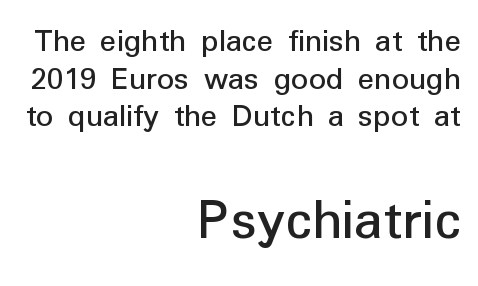
The image shows 60 px sans-serif type, upright; set right-aligned, tight line spacing (1.11x), normal letter spacing, not underlined; the second (bottom) block is 1.76x larger; low stroke contrast and a medium x-height.
